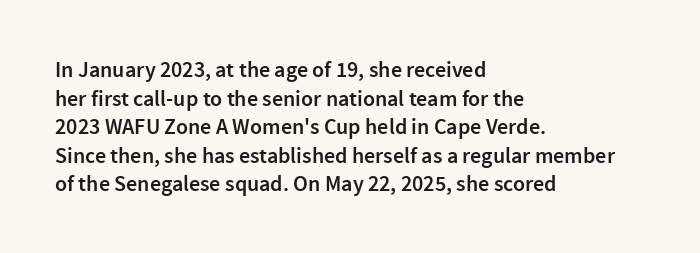
Between one letter and the next there's only the usual sliver of space. Firm but not heavy-handed strokes: this text is semibold. No italicization has been applied; the sample stays upright. Each line starts at the same left margin while the right side varies. Notice how descenders clear the ascenders below comfortably — that's standard leading.
